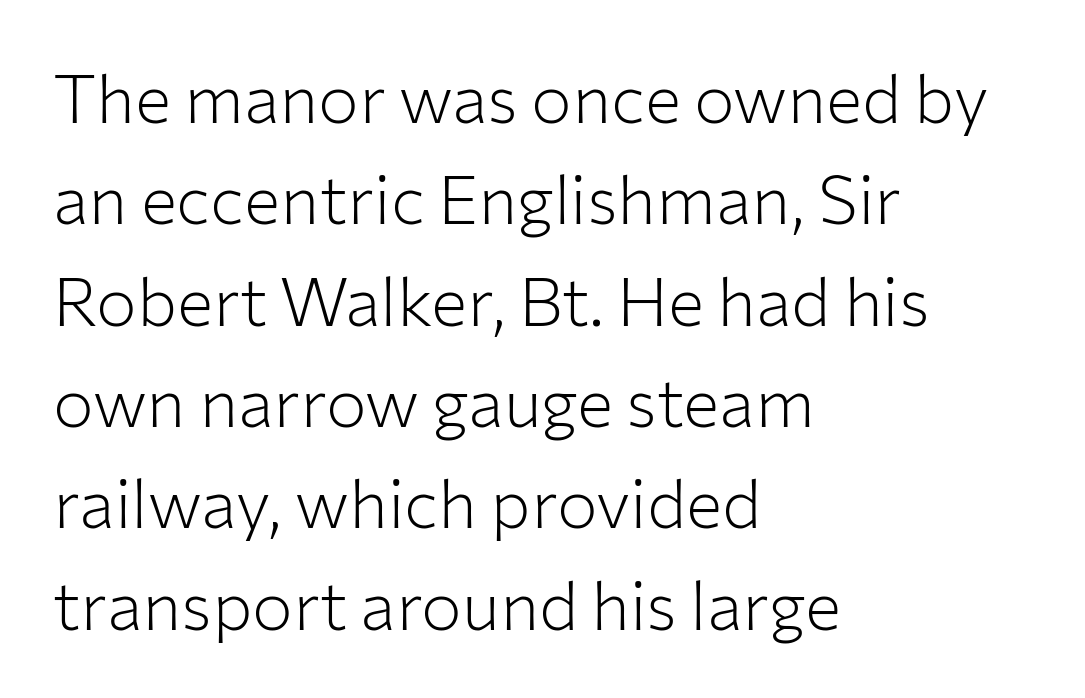
{"serif": "no", "italic": "no", "bold": "no", "weight": "light", "width": "normal", "stroke_contrast": "low", "x_height": "medium", "monospaced": "no", "underline": "no", "align": "left", "line_spacing": "normal", "line_spacing_ratio": 1.49, "letter_spacing": "normal", "letter_spacing_em": 0.0, "glyph_px": 68}
